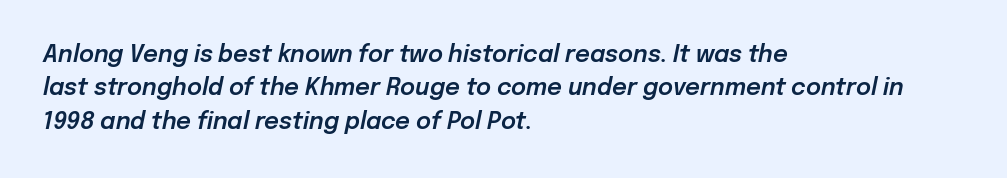
Q: Is the text italic (slanted)? A: Yes, it leans right by about 12 degrees.
Q: Is the text underlined? A: No.
Q: How is the paragraph aligned? A: Left-aligned.
Q: Is the spacing between letters normal or unusually wide? A: Normal.
Q: Is the spacing between lines tight, normal or loose? A: Normal.
